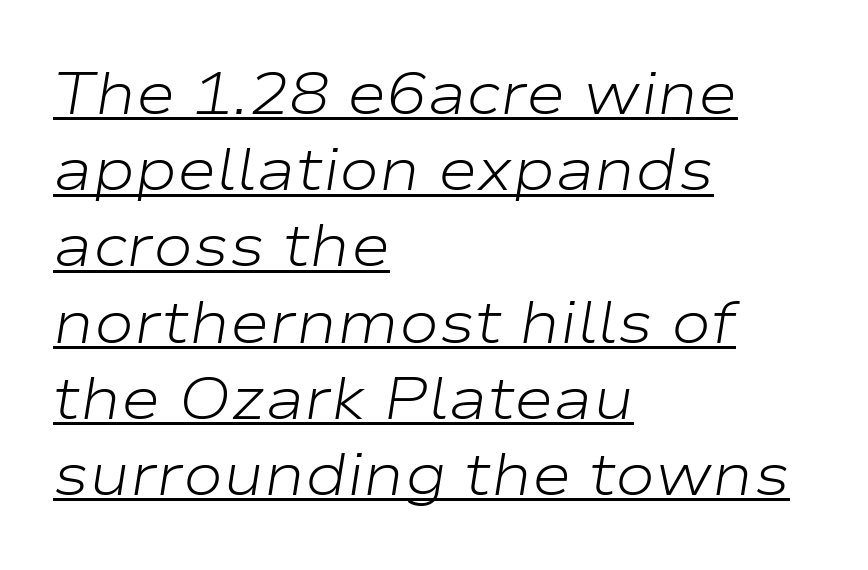
Designer's note — italics engaged. No extra tracking has been applied to these lines. Line spacing here is normal. Proportional: the letters do not fall into vertical columns. Line starts are locked; line ends wander.
